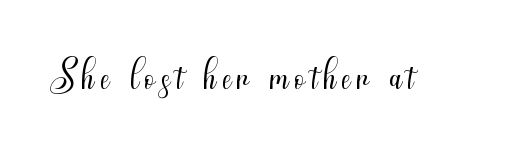
Q: Is the text bold? A: No.
Q: Is the text italic (slanted)? A: Yes.
Q: Is the typeface a serif or a sans-serif typeface? A: Sans-serif.
Q: Is the text underlined? A: No.
Q: Width (condensed, normal, or wide)? A: Condensed.
Q: Stroke contrast? A: Medium.
Q: x-height? A: Small.
Q: Monospaced? A: No.
